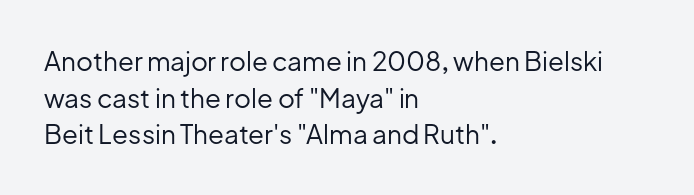
The image shows 26 px text type, upright; set left-aligned, normal line spacing (1.41x), normal letter spacing, not underlined.
